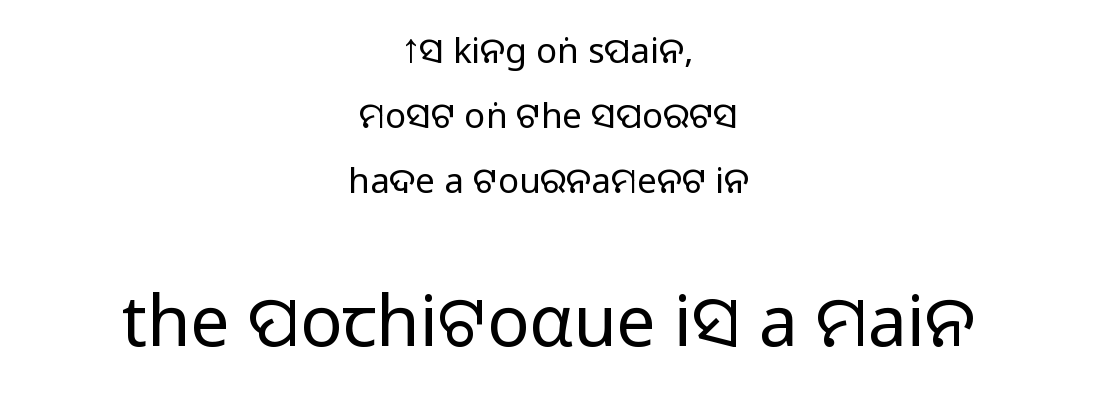
The image shows 70 px regular-weight sans-serif type, upright; set centered, line spacing 1.86x, normal letter spacing, not underlined; the second (bottom) block is 2.0x larger; low stroke contrast and a large x-height.
